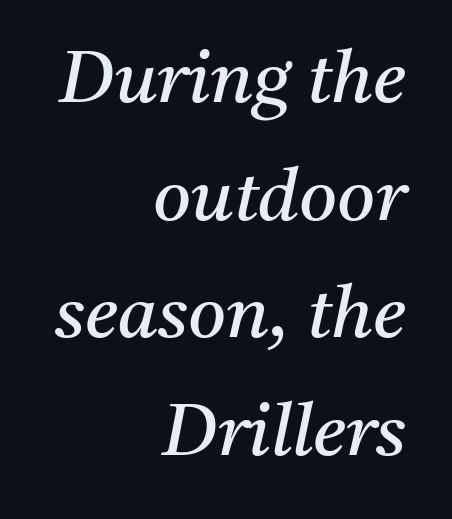
{"serif": "yes", "italic": "yes", "lean": "right", "slant_degrees": 11, "bold": "no", "weight": "regular", "width": "normal", "stroke_contrast": "medium", "x_height": "medium", "monospaced": "no", "underline": "no", "align": "right", "line_spacing": "normal", "line_spacing_ratio": 1.61, "letter_spacing": "normal", "letter_spacing_em": 0.0, "glyph_px": 73}
